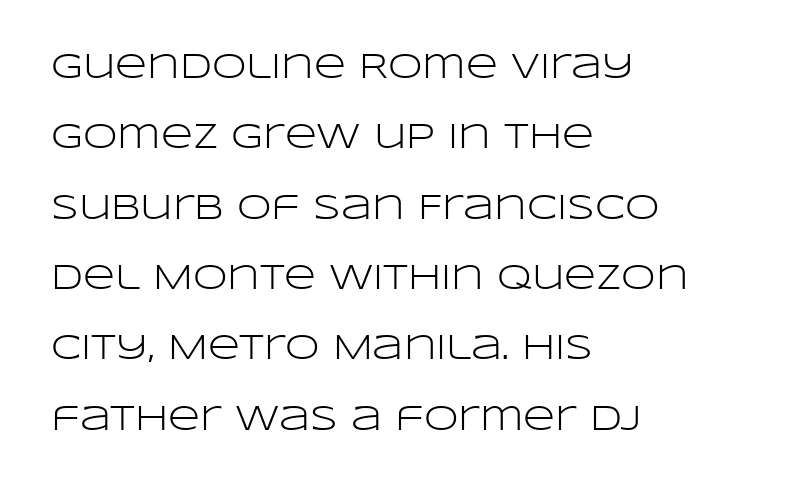
Q: Is the text bold? A: No.
Q: Is the text italic (slanted)? A: No, it is upright.
Q: Is the typeface a serif or a sans-serif typeface? A: Sans-serif.
Q: Is the text underlined? A: No.
Q: How is the paragraph aligned? A: Left-aligned.
Q: Is the spacing between letters normal or unusually wide? A: Normal.
Q: Is the spacing between lines tight, normal or loose? A: Loose.
Q: Width (condensed, normal, or wide)? A: Wide.
Q: Stroke contrast? A: Low.
Q: x-height? A: Large.
Q: Monospaced? A: No.
